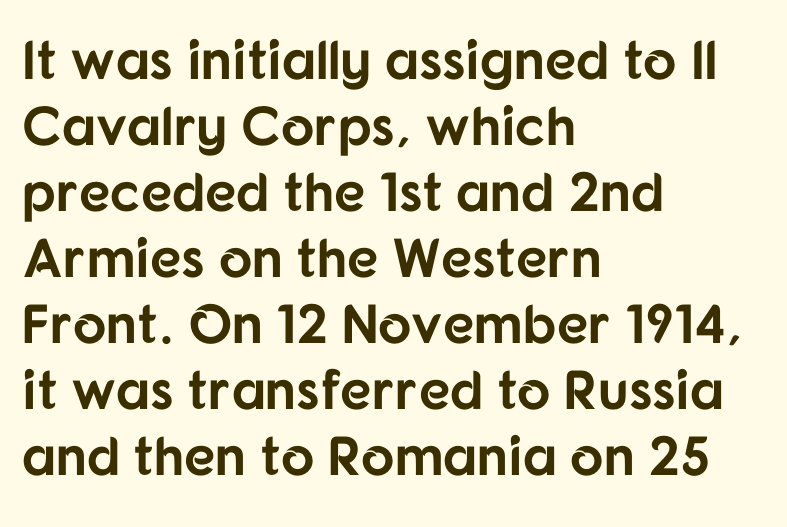
Q: Is the text bold? A: Yes.
Q: Is the text italic (slanted)? A: No, it is upright.
Q: Is the typeface a serif or a sans-serif typeface? A: Sans-serif.
Q: Is the text underlined? A: No.
Q: How is the paragraph aligned? A: Left-aligned.
Q: Is the spacing between letters normal or unusually wide? A: Normal.
Q: Width (condensed, normal, or wide)? A: Normal.
Q: Stroke contrast? A: Low.
Q: x-height? A: Medium.
Q: Monospaced? A: No.
